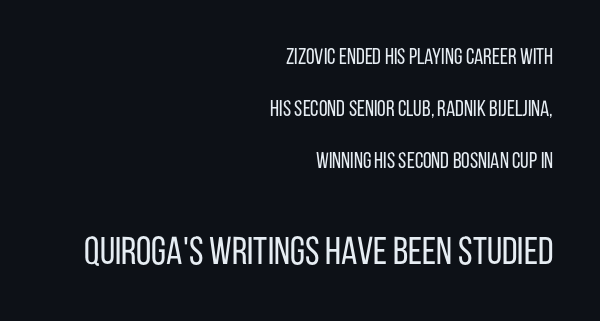
The image shows 39 px regular-weight, condensed sans-serif type, upright; set right-aligned, loose line spacing (2.36x), normal letter spacing, not underlined; the second (bottom) block is 1.77x larger; low stroke contrast and a large x-height.
